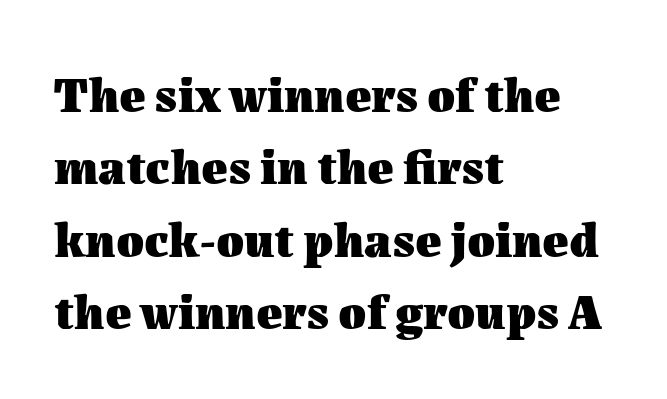
Q: Is the text bold? A: Yes.
Q: Is the text italic (slanted)? A: No, it is upright.
Q: Is the text underlined? A: No.
Q: How is the paragraph aligned? A: Left-aligned.
Q: Is the spacing between letters normal or unusually wide? A: Normal.
Q: Is the spacing between lines tight, normal or loose? A: Normal.
Q: Width (condensed, normal, or wide)? A: Normal.
Q: Stroke contrast? A: Medium.
Q: x-height? A: Medium.
Q: Monospaced? A: No.
